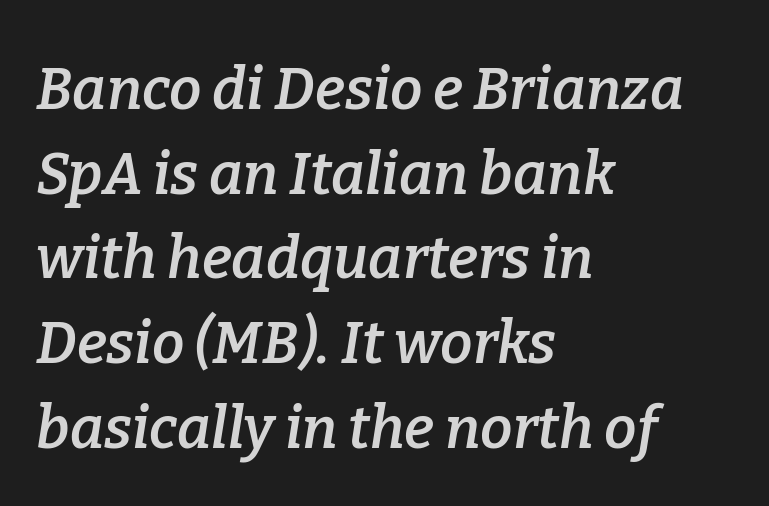
{"serif": "yes", "italic": "yes", "lean": "right", "slant_degrees": 9, "bold": "semi", "weight": "semibold", "width": "normal", "stroke_contrast": "low", "x_height": "medium", "monospaced": "no", "underline": "no", "align": "left", "line_spacing": "normal", "line_spacing_ratio": 1.46, "letter_spacing": "normal", "letter_spacing_em": 0.0, "glyph_px": 58}
